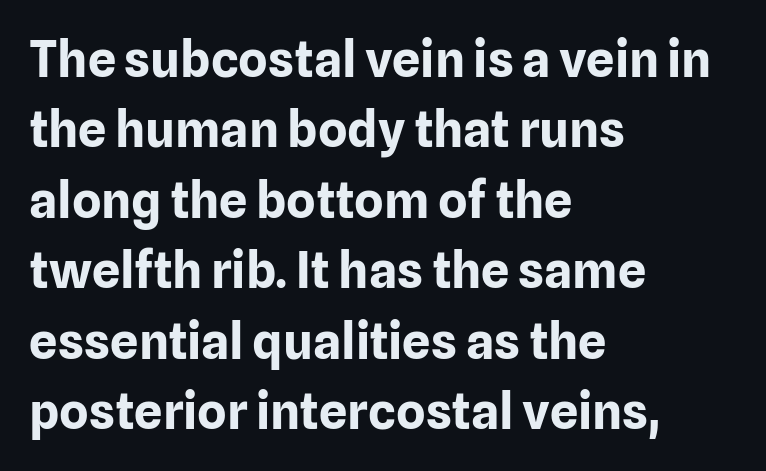
The image shows 50 px bold sans-serif type, upright; set left-aligned, normal line spacing (1.41x), normal letter spacing, not underlined; low stroke contrast and a medium x-height.
